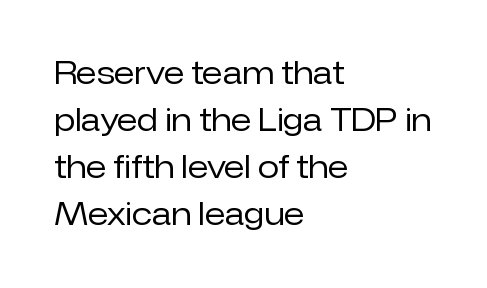
Q: Is the text bold? A: No.
Q: Is the text italic (slanted)? A: No, it is upright.
Q: Is the typeface a serif or a sans-serif typeface? A: Sans-serif.
Q: Is the text underlined? A: No.
Q: How is the paragraph aligned? A: Left-aligned.
Q: Is the spacing between letters normal or unusually wide? A: Normal.
Q: Is the spacing between lines tight, normal or loose? A: Normal.
Q: Width (condensed, normal, or wide)? A: Normal.
Q: Stroke contrast? A: Low.
Q: x-height? A: Medium.
Q: Monospaced? A: No.
